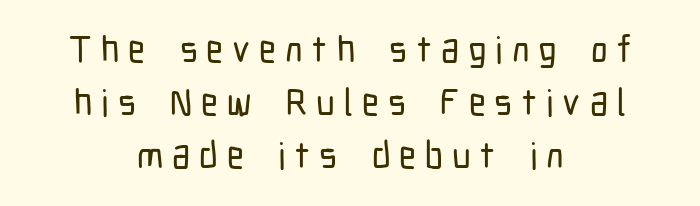
Letterform terminals end flat and unadorned throughout the passage. Beneath every word, the page is bare. The rendering uses a moderate line-height, typical for paragraphs. The horizontal fit of the characters is loose and conspicuously gappy. Does the copy run flush right? No — it is centered line by line.
